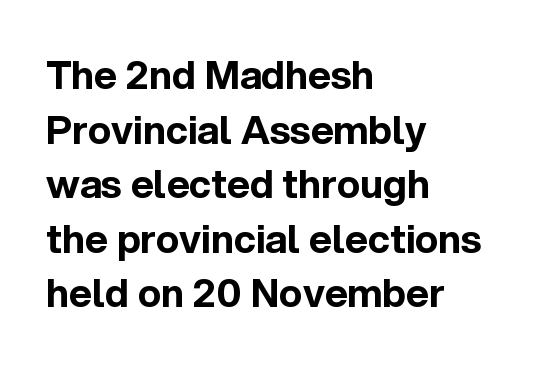
Q: Is the text bold? A: Yes.
Q: Is the text italic (slanted)? A: No, it is upright.
Q: Is the typeface a serif or a sans-serif typeface? A: Sans-serif.
Q: Is the text underlined? A: No.
Q: How is the paragraph aligned? A: Left-aligned.
Q: Is the spacing between letters normal or unusually wide? A: Normal.
Q: Is the spacing between lines tight, normal or loose? A: Normal.
Q: Width (condensed, normal, or wide)? A: Normal.
Q: x-height? A: Medium.
Q: Monospaced? A: No.
